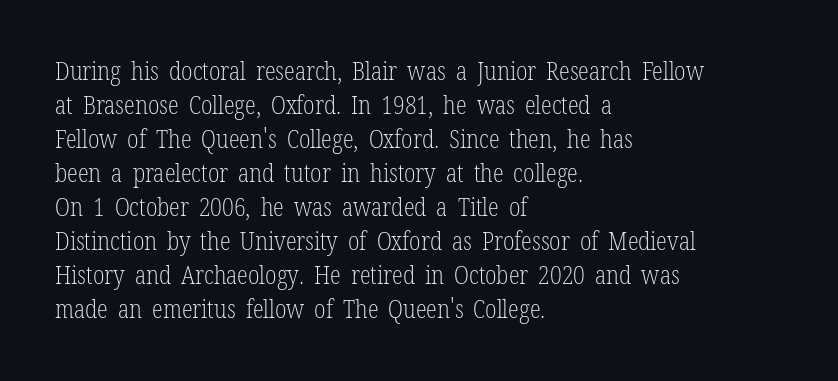
A normal amount of white space separates one row of letters from the next. Honestly, the letter spacing is just normal — you wouldn't notice it. The font's upright variant was chosen for this text. Is this a heavy cut? Hardly; it is regular or lighter. Caption: multi-line text, flush left, ragged right.
